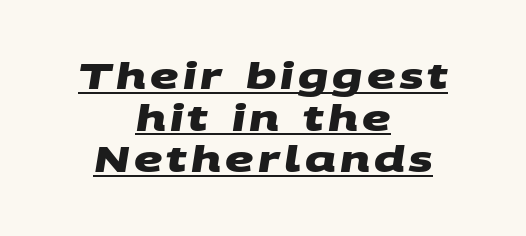
Q: Is the text bold? A: Yes.
Q: Is the typeface a serif or a sans-serif typeface? A: Sans-serif.
Q: Is the text underlined? A: Yes.
Q: How is the paragraph aligned? A: Centered.
Q: Width (condensed, normal, or wide)? A: Wide.
Q: Stroke contrast? A: Medium.
Q: x-height? A: Large.
Q: Monospaced? A: No.
